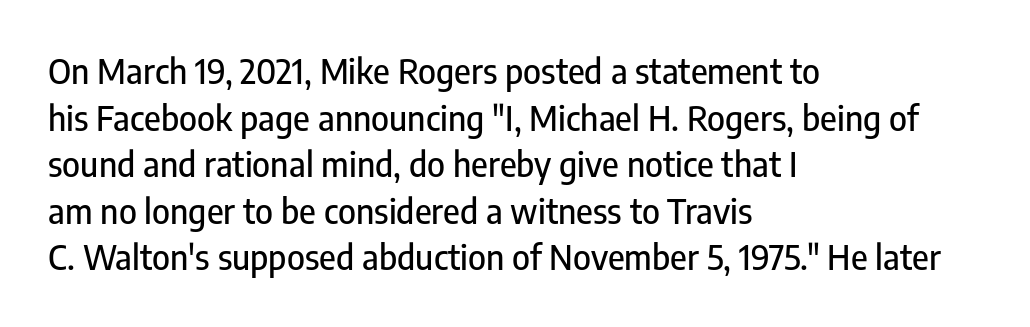
Q: Is the text italic (slanted)? A: No, it is upright.
Q: Is the typeface a serif or a sans-serif typeface? A: Sans-serif.
Q: Is the text underlined? A: No.
Q: How is the paragraph aligned? A: Left-aligned.
Q: Is the spacing between letters normal or unusually wide? A: Normal.
Q: Is the spacing between lines tight, normal or loose? A: Normal.
Q: Width (condensed, normal, or wide)? A: Condensed.
Q: Stroke contrast? A: Low.
Q: x-height? A: Medium.
Q: Monospaced? A: No.
